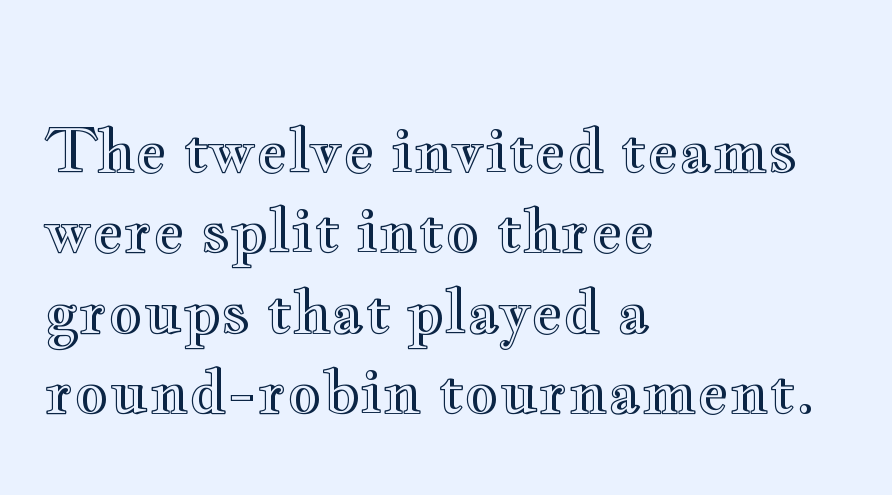
The image shows 60 px wide type, upright; set left-aligned, normal line spacing (1.34x), normal letter spacing, not underlined; a small x-height.
